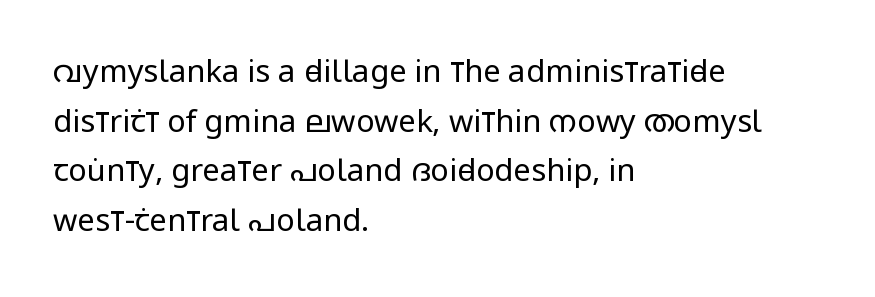
{"serif": "no", "italic": "no", "bold": "no", "weight": "regular", "width": "condensed", "stroke_contrast": "low", "x_height": "large", "monospaced": "no", "underline": "no", "align": "left", "line_spacing": "normal", "line_spacing_ratio": 1.6, "letter_spacing": "normal", "letter_spacing_em": 0.0, "glyph_px": 31}
